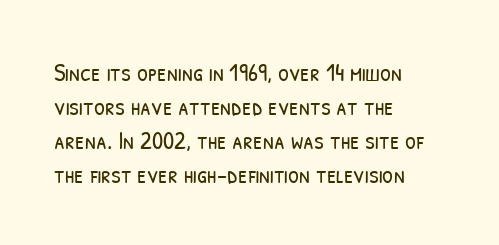
Stem width sits at or under what a default text font uses. In terms of leading, this rendering sits right in the middle. Descenders hang freely into open space. Does the copy run flush right? No — it runs flush left. Default kerning and tracking; the words read as compact shapes.
